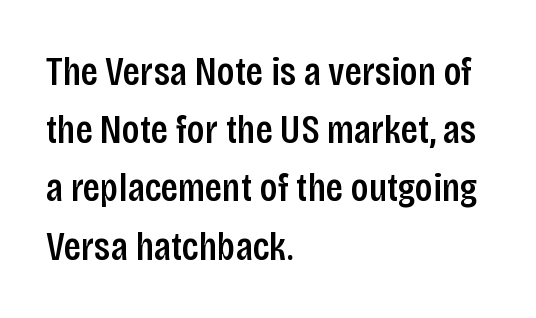
Q: Is the text italic (slanted)? A: No, it is upright.
Q: Is the typeface a serif or a sans-serif typeface? A: Sans-serif.
Q: Is the text underlined? A: No.
Q: How is the paragraph aligned? A: Left-aligned.
Q: Is the spacing between letters normal or unusually wide? A: Normal.
Q: Is the spacing between lines tight, normal or loose? A: Normal.
Q: Width (condensed, normal, or wide)? A: Condensed.
Q: Stroke contrast? A: Low.
Q: x-height? A: Large.
Q: Monospaced? A: No.
